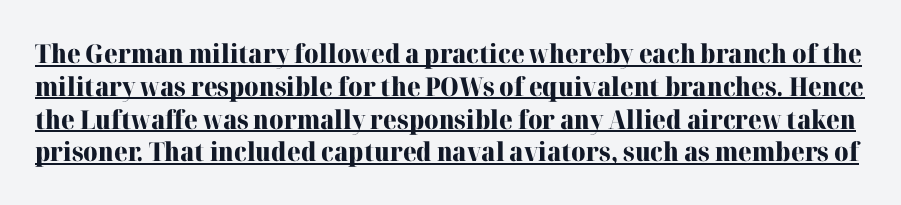
{"italic": "no", "bold": "yes", "underline": "yes", "line_spacing": "normal", "line_spacing_ratio": 1.26, "letter_spacing": "normal", "letter_spacing_em": 0.0, "glyph_px": 26}
